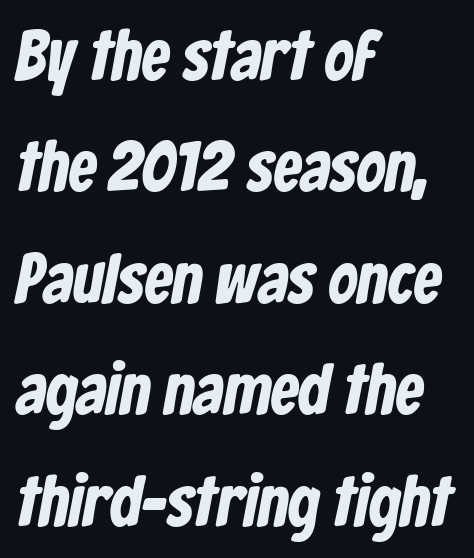
Q: Is the typeface a serif or a sans-serif typeface? A: Sans-serif.
Q: Is the text underlined? A: No.
Q: How is the paragraph aligned? A: Left-aligned.
Q: Is the spacing between letters normal or unusually wide? A: Normal.
Q: Is the spacing between lines tight, normal or loose? A: Normal.
Q: Width (condensed, normal, or wide)? A: Condensed.
Q: Stroke contrast? A: Low.
Q: x-height? A: Medium.
Q: Monospaced? A: No.
